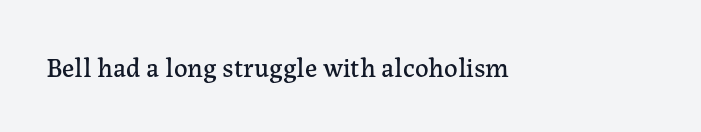
Q: Is the text italic (slanted)? A: No, it is upright.
Q: Is the text underlined? A: No.
Q: Is the spacing between letters normal or unusually wide? A: Normal.
